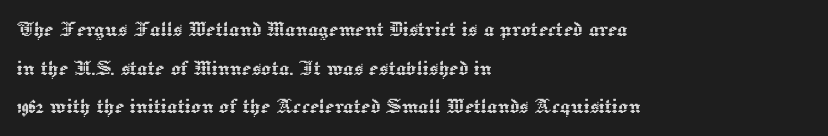
Q: Is the text italic (slanted)? A: No, it is upright.
Q: Is the text underlined? A: No.
Q: How is the paragraph aligned? A: Left-aligned.
Q: Is the spacing between letters normal or unusually wide? A: Normal.
Q: Is the spacing between lines tight, normal or loose? A: Normal.
